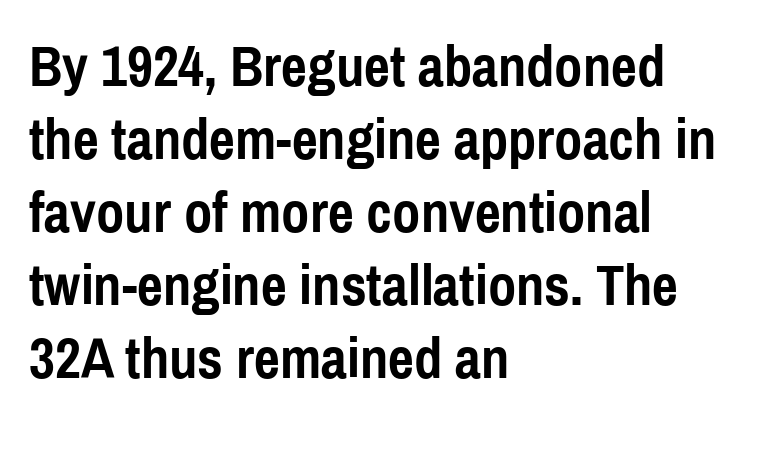
The image shows 57 px semibold, condensed sans-serif type, upright; set left-aligned, normal line spacing (1.28x), normal letter spacing, not underlined; a medium x-height.
